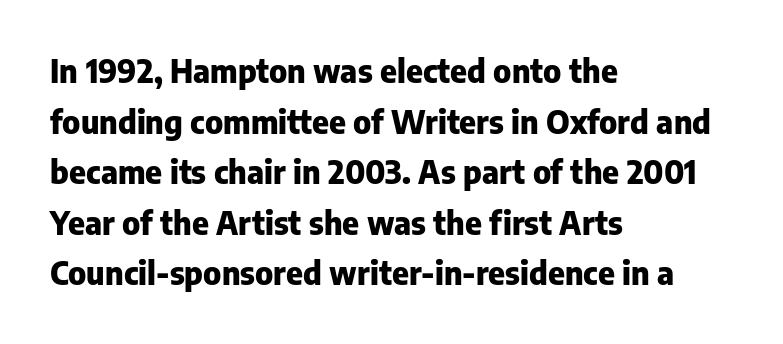
Q: Is the text bold? A: Yes.
Q: Is the text italic (slanted)? A: No, it is upright.
Q: Is the typeface a serif or a sans-serif typeface? A: Sans-serif.
Q: Is the text underlined? A: No.
Q: How is the paragraph aligned? A: Left-aligned.
Q: Is the spacing between letters normal or unusually wide? A: Normal.
Q: Is the spacing between lines tight, normal or loose? A: Normal.
Q: Width (condensed, normal, or wide)? A: Normal.
Q: Stroke contrast? A: Low.
Q: x-height? A: Medium.
Q: Monospaced? A: No.
